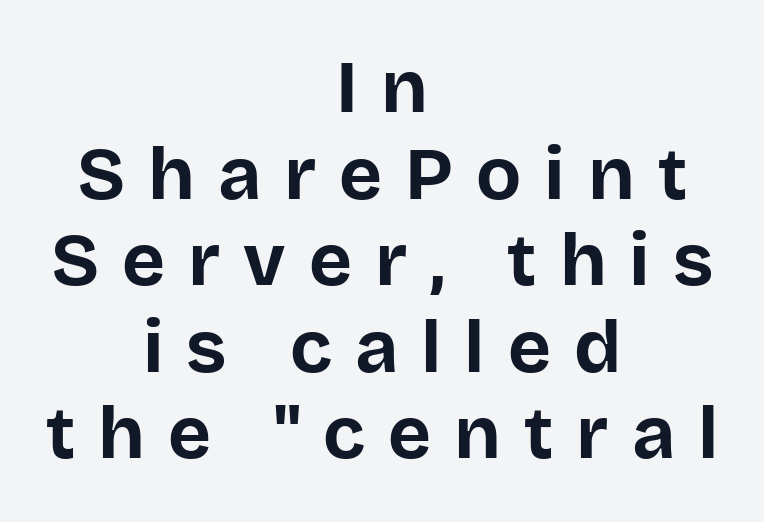
The glyphs have the mass of a bold cut. Display-style spreading of the glyphs; the letterfit is very open. The lettering stays uniformly vertical, giving the passage a roman look. Casual observation: everything's sitting right in the middle.
